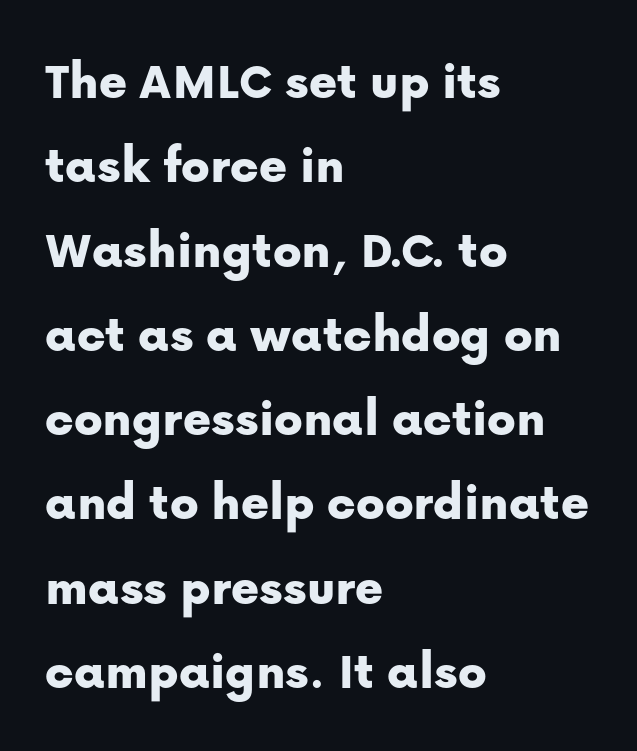
{"serif": "no", "italic": "no", "width": "normal", "stroke_contrast": "low", "x_height": "medium", "monospaced": "no", "underline": "no", "align": "left", "line_spacing": "normal", "line_spacing_ratio": 1.59, "letter_spacing": "normal", "letter_spacing_em": 0.0, "glyph_px": 53}
